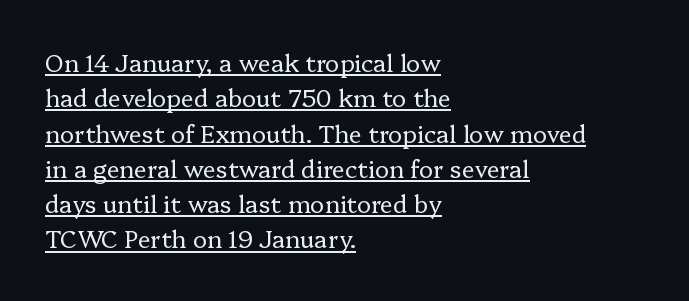
Does extra space separate the letters? No, they use regular spacing. The face used here appears with an underline applied. A typesetter would call this leading conventional body-copy spacing. This is the regular roman posture of the typeface.
